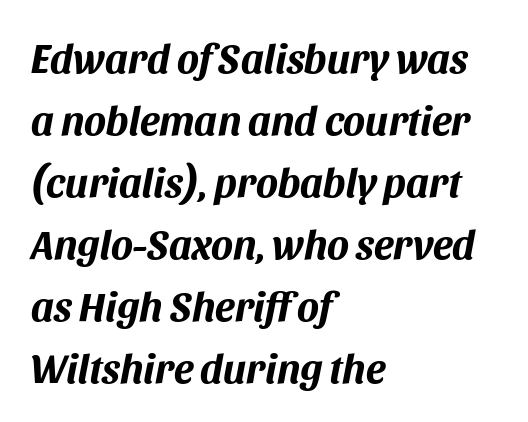
The image shows 41 px bold type, italic (leaning right); set left-aligned, normal line spacing (1.51x), normal letter spacing, not underlined; medium stroke contrast and a large x-height.
